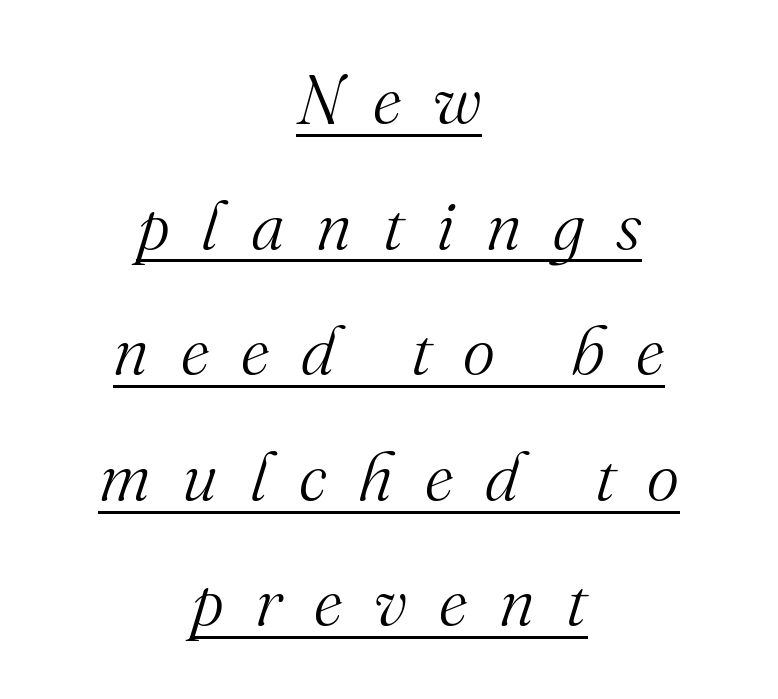
The image shows 69 px light serif type, italic (leaning right); set centered, line spacing 1.82x, unusually wide letter spacing (+0.46 em), underlined; medium stroke contrast and a small x-height.
